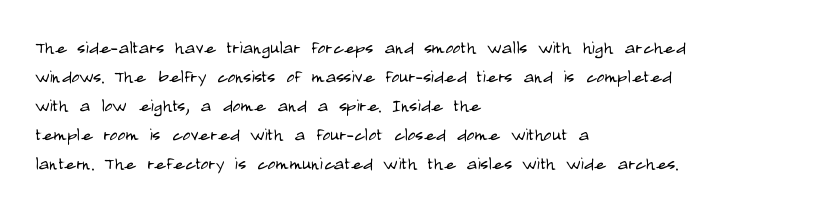
The image shows 22 px text type, upright; set left-aligned, normal line spacing (1.32x), normal letter spacing, not underlined.
